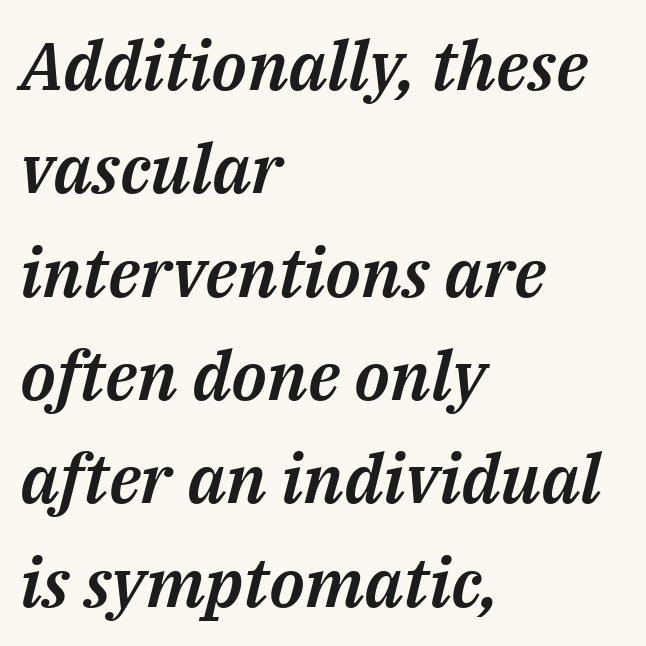
The image shows 68 px text type, italic (leaning right); set left-aligned, normal line spacing (1.52x), normal letter spacing, not underlined; medium stroke contrast and a medium x-height.
